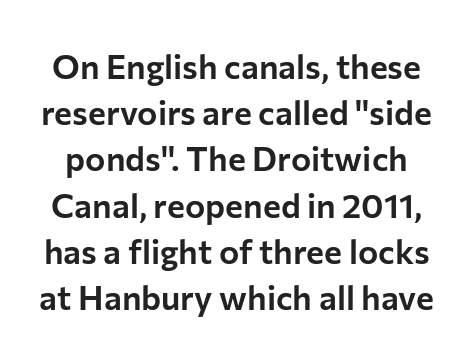
These lines were composed using upright roman letters. The rendering shows plain stroke endings on the letterforms — a sans-serif design. Compared with typical body copy, the letter spacing here is the same. Honestly, the row spacing looks completely unremarkable. The passage shown is typed in a proportional face where columns would drift.
